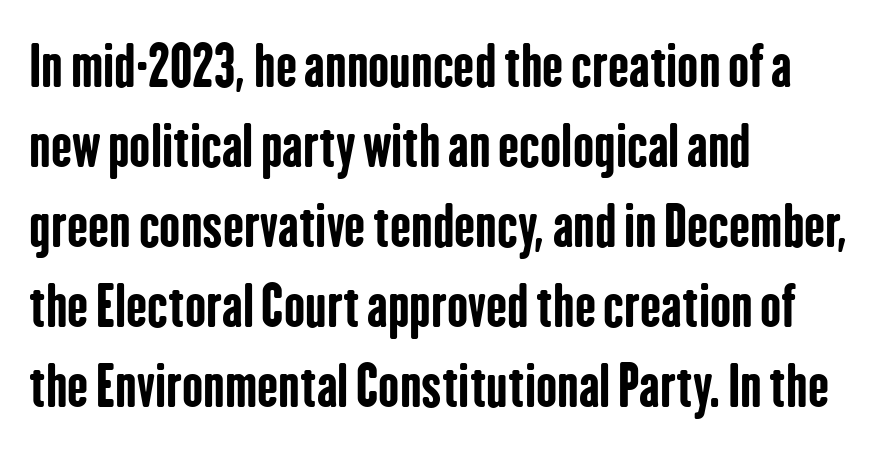
This sample keeps an unexceptional amount of space between lines. Every row of glyphs begins at an identical x-position on the left. Characters remain perfectly vertical along every line. Character widths vary here, with narrow letters taking less room than wide ones.
